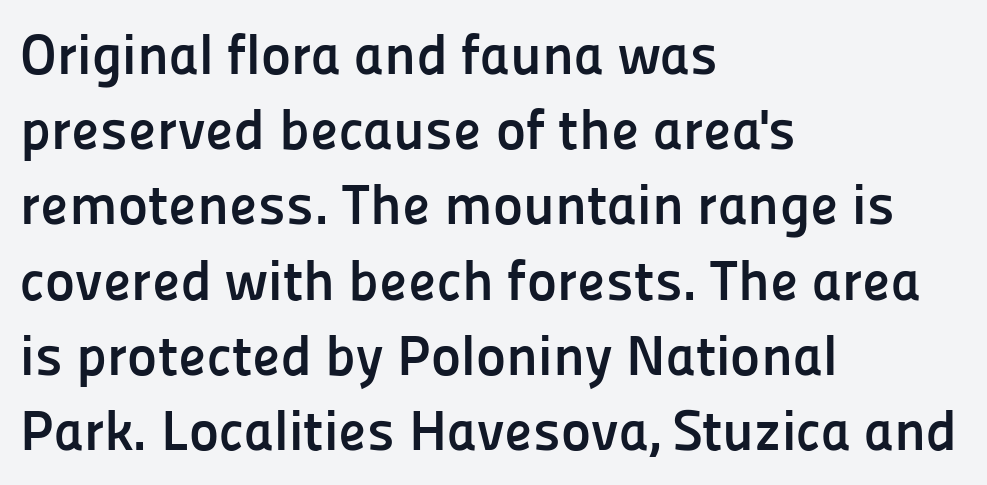
The letterforms sit shoulder to shoulder at normal distance. Leading matches the norm, producing a regular column. You could not count columns in this text — the font is proportionally spaced. Typeset ragged right — the left edge is the straight one.
